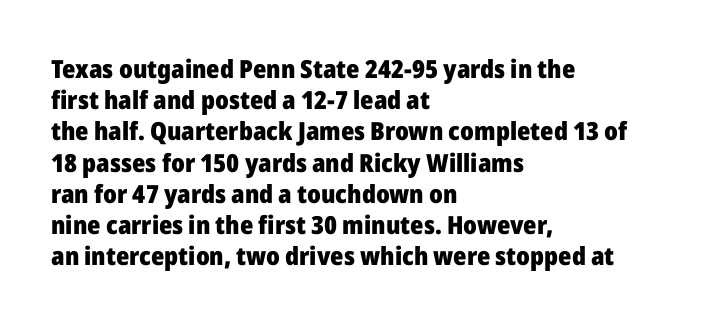
The image shows 25 px bold type, upright; set left-aligned, normal line spacing (1.25x), normal letter spacing, not underlined.
